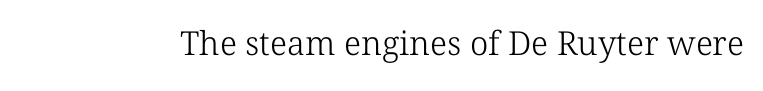
{"serif": "yes", "bold": "no", "weight": "light", "width": "normal", "stroke_contrast": "low", "x_height": "medium", "monospaced": "no", "underline": "no", "letter_spacing": "normal", "letter_spacing_em": 0.0, "glyph_px": 33}
